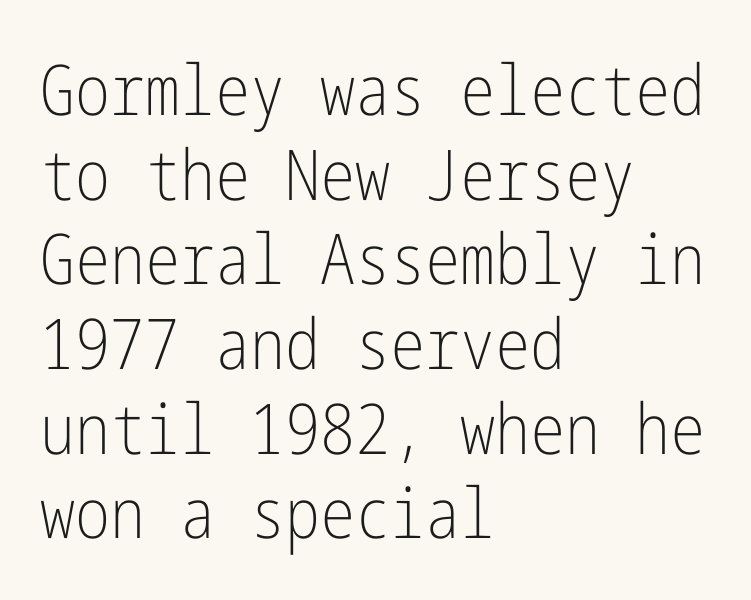
{"serif": "no", "italic": "no", "bold": "no", "weight": "light", "width": "condensed", "stroke_contrast": "low", "x_height": "medium", "underline": "no", "align": "left", "line_spacing_ratio": 1.21, "letter_spacing": "normal", "letter_spacing_em": 0.0, "glyph_px": 70}
